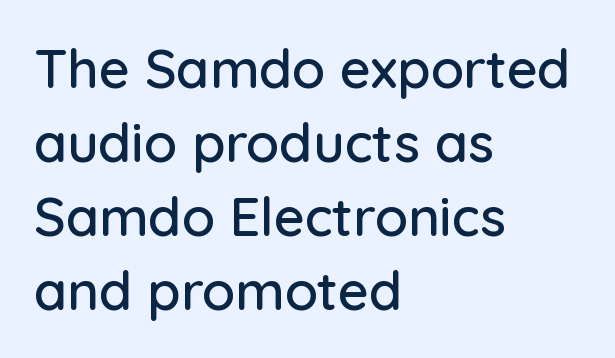
Visually the block forms a straight wall on the left and a jagged coastline on the right. The area under the type is left untouched. Is there much room between lines? A standard amount, neither cramped nor airy. This sample uses a sans-serif face. Tracking value appears to be zero — textbook default spacing. A typesetter would call this proportional, since set widths differ per character.
